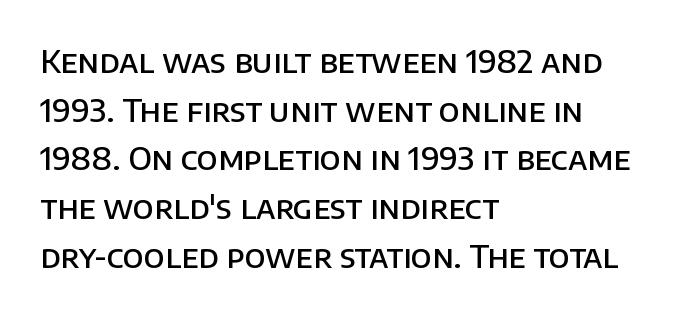
The passage shown is typed in a proportional face where columns would drift. The passage shown is typeset with a sans-serif family. Nothing unusual about the tracking: characters are spaced as the font intends. Italic: no, the glyphs are upright roman. Stems and bowls a touch heavier than normal — semibold.
